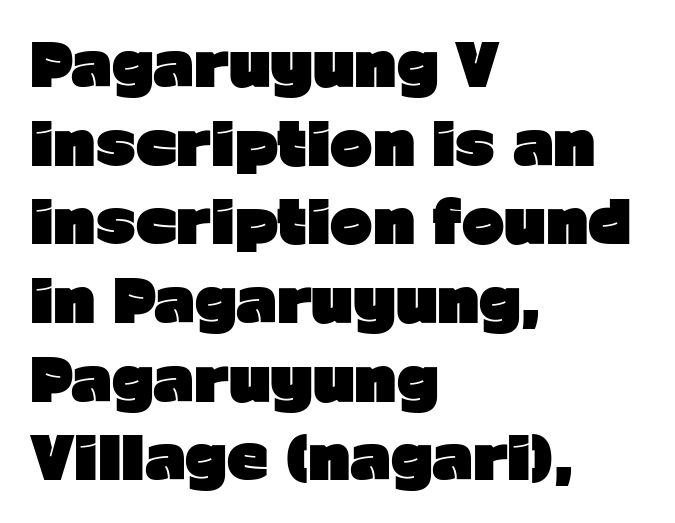
{"serif": "no", "italic": "no", "bold": "yes", "weight": "heavy", "width": "normal", "stroke_contrast": "low", "x_height": "medium", "monospaced": "no", "underline": "no", "align": "left", "line_spacing": "normal", "line_spacing_ratio": 1.38, "letter_spacing": "normal", "letter_spacing_em": 0.0, "glyph_px": 57}
